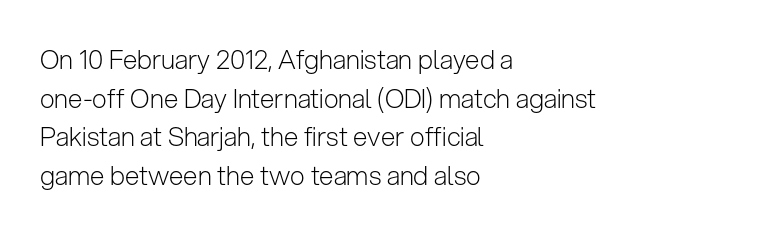
The image shows 26 px text type, upright; set left-aligned, normal line spacing (1.49x), normal letter spacing, not underlined.
